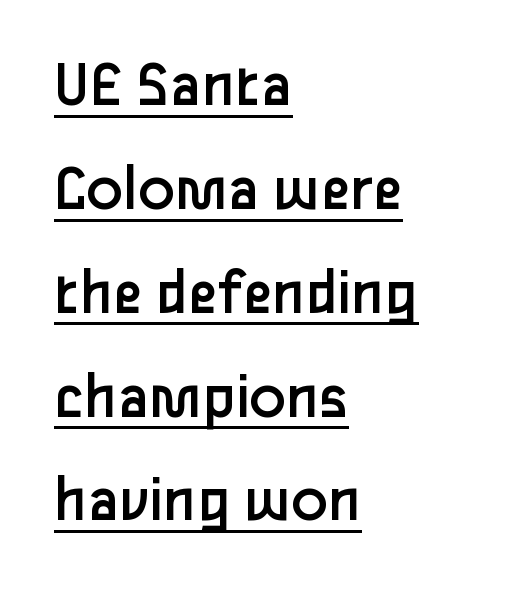
The image shows 67 px regular-weight sans-serif type, upright; set left-aligned, normal line spacing (1.55x), normal letter spacing, underlined; low stroke contrast and a medium x-height.
